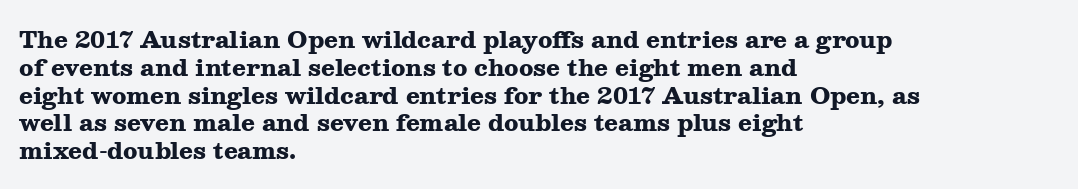
{"italic": "no", "bold": "yes", "underline": "no", "align": "left", "line_spacing_ratio": 1.21, "letter_spacing": "normal", "letter_spacing_em": 0.0, "glyph_px": 23}
